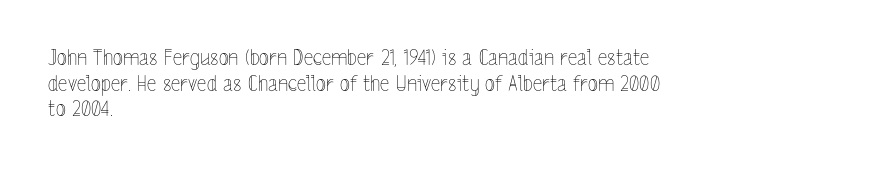
The image shows 21 px text type, upright; set left-aligned, line spacing 1.22x, normal letter spacing, not underlined.
